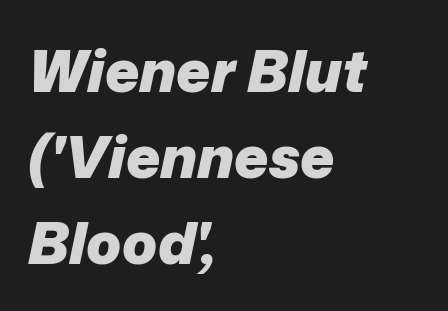
The image shows 58 px heavy type, italic (leaning right); set left-aligned, normal line spacing (1.48x), normal letter spacing, not underlined; low stroke contrast and a medium x-height.
